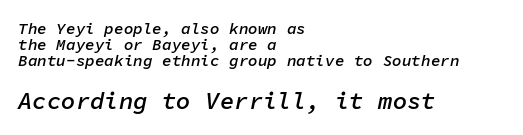
{"italic": "yes", "lean": "right", "slant_degrees": 11, "bold": "semi", "underline": "no", "align": "left", "line_spacing": "tight", "line_spacing_ratio": 1.0, "letter_spacing": "normal", "letter_spacing_em": 0.0, "larger_block": "second", "size_ratio": 1.5, "glyph_px": 24}
